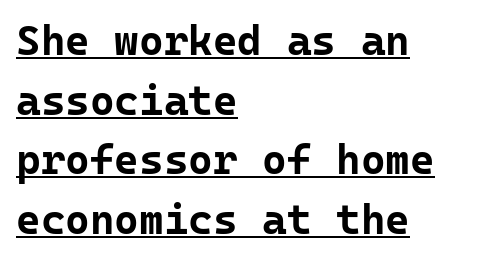
Q: Is the text bold? A: Yes.
Q: Is the text italic (slanted)? A: No, it is upright.
Q: Is the typeface a serif or a sans-serif typeface? A: Sans-serif.
Q: Is the text underlined? A: Yes.
Q: How is the paragraph aligned? A: Left-aligned.
Q: Is the spacing between letters normal or unusually wide? A: Normal.
Q: Is the spacing between lines tight, normal or loose? A: Normal.
Q: Width (condensed, normal, or wide)? A: Normal.
Q: Stroke contrast? A: Low.
Q: x-height? A: Medium.
Q: Monospaced? A: Yes.
